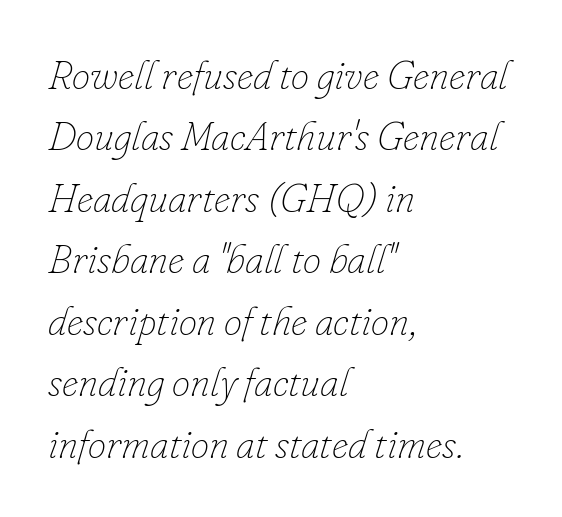
Which margin do the lines hug? The left one — the right edge is uneven. Varying glyph widths throughout — classic text-font behaviour. Style check: oblique. Words appear dense and cohesive because spacing is normal.
